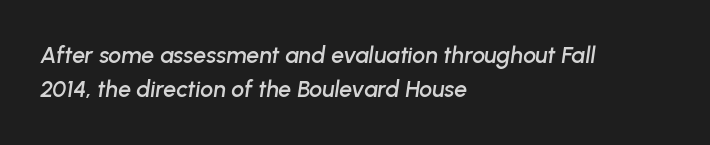
Q: Is the text italic (slanted)? A: Yes, it leans right by about 8 degrees.
Q: Is the text underlined? A: No.
Q: How is the paragraph aligned? A: Left-aligned.
Q: Is the spacing between letters normal or unusually wide? A: Normal.
Q: Is the spacing between lines tight, normal or loose? A: Normal.
